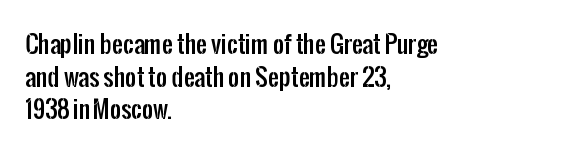
The image shows 24 px text type, upright; set left-aligned, normal line spacing (1.36x), normal letter spacing, not underlined.
